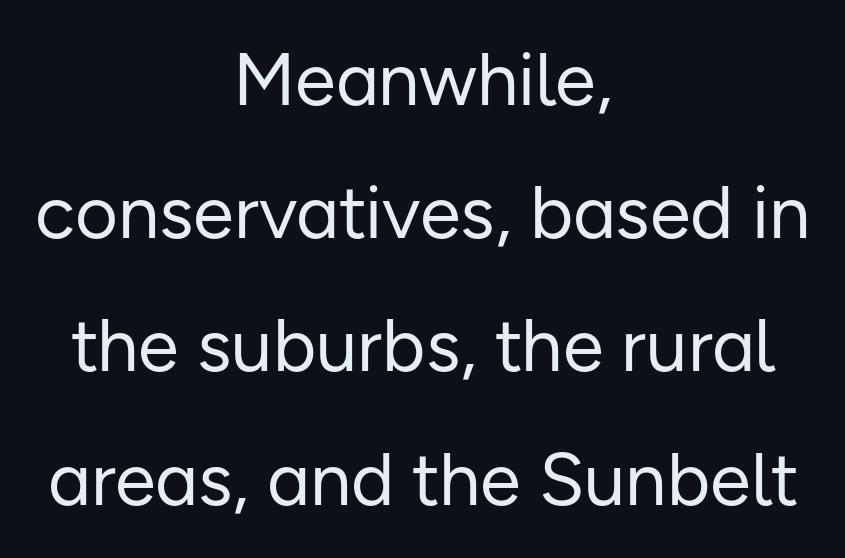
{"serif": "no", "italic": "no", "bold": "no", "weight": "regular", "width": "normal", "stroke_contrast": "low", "x_height": "medium", "monospaced": "no", "underline": "no", "align": "center", "line_spacing_ratio": 1.8, "letter_spacing": "normal", "letter_spacing_em": 0.0, "glyph_px": 74}
